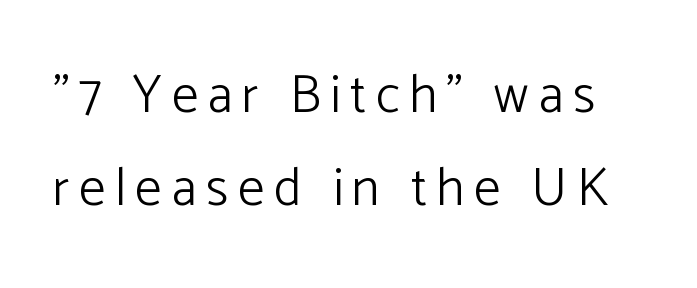
{"serif": "no", "italic": "no", "bold": "no", "weight": "light", "width": "normal", "stroke_contrast": "low", "x_height": "medium", "monospaced": "no", "underline": "no", "line_spacing_ratio": 1.76, "glyph_px": 53}
